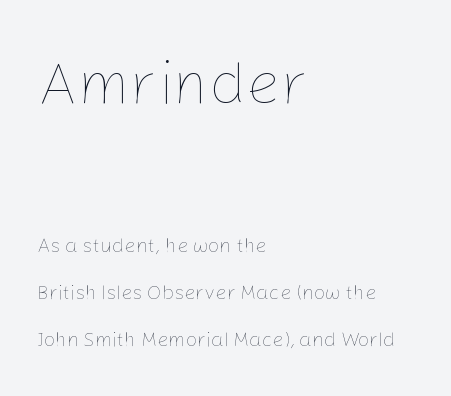
{"italic": "no", "bold": "no", "weight": "thin", "width": "normal", "stroke_contrast": "low", "x_height": "medium", "monospaced": "no", "underline": "no", "align": "left", "line_spacing": "loose", "line_spacing_ratio": 2.36, "letter_spacing": "normal", "letter_spacing_em": 0.0, "larger_block": "first", "size_ratio": 3.05, "glyph_px": 61}
